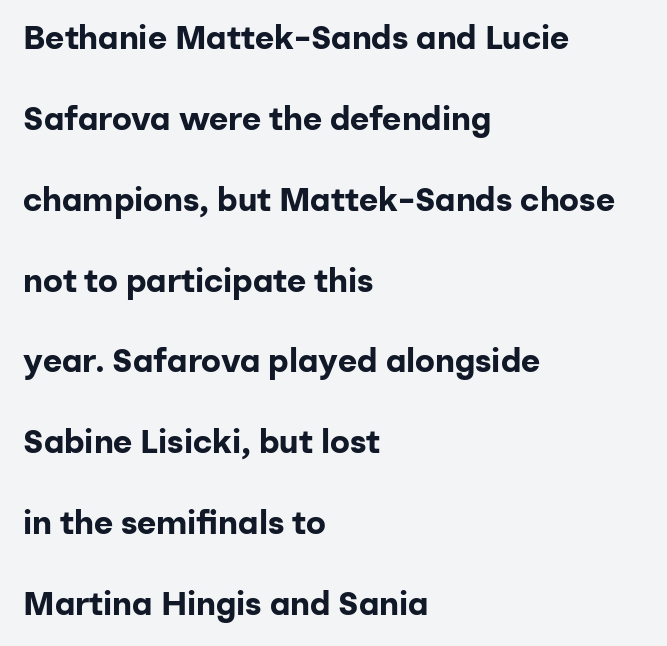
Nothing sits at the stroke ends, so this counts as sans-serif. Set as a true bold cut, around the 700 mark. Each new line begins a long way beneath the previous one. Note the varied advance widths — an 'i' is clearly narrower than an 'm'. Here the glyphs are tracked normally, forming tight word shapes.
